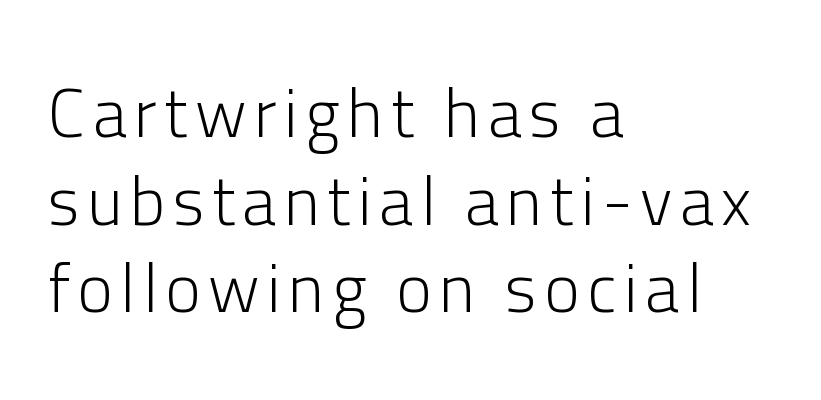
The image shows 68 px light sans-serif type, upright; set left-aligned, normal line spacing (1.29x), not underlined; low stroke contrast and a medium x-height.
